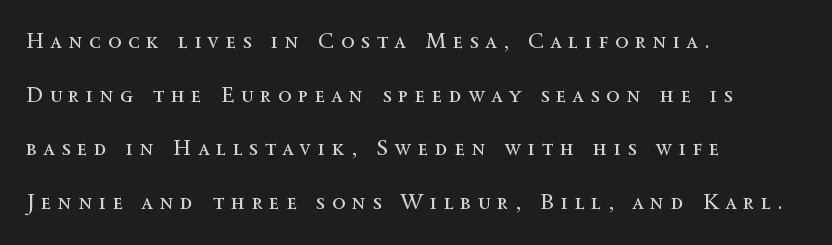
{"italic": "no", "bold": "no", "underline": "no", "align": "left", "line_spacing": "loose", "line_spacing_ratio": 2.44, "letter_spacing": "wide", "letter_spacing_em": 0.31, "glyph_px": 22}
